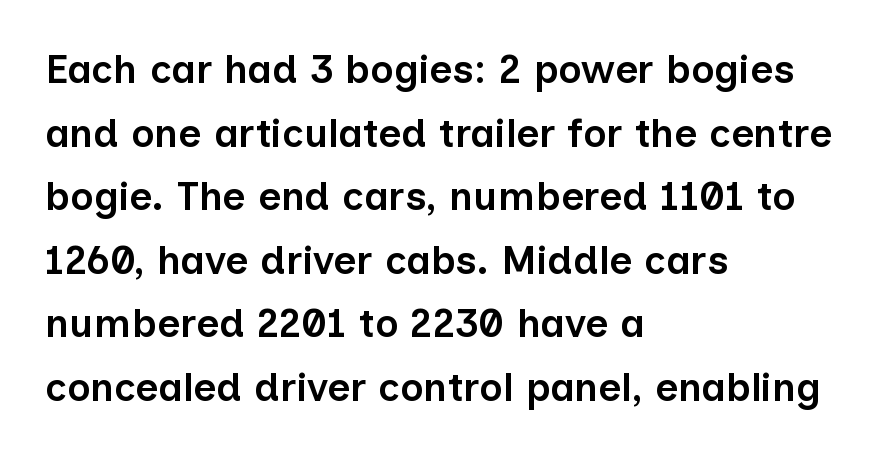
The text block is weighted toward the left margin, trailing off unevenly rightward. Whoever set this chose a conventional vertical rhythm. Descenders hang freely into open space. Does the weight exceed regular? Yes, but only to semibold. Looks like regular typesetting: each glyph gets only the width it needs.
